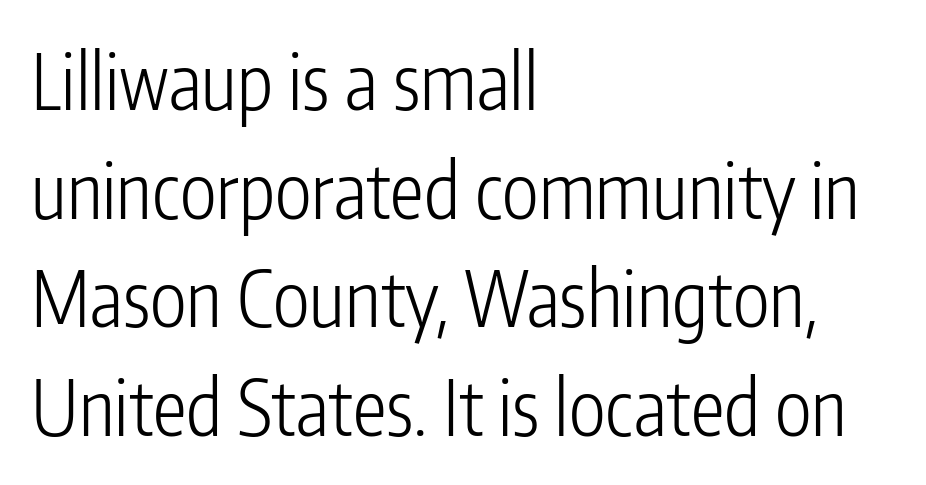
{"serif": "no", "italic": "no", "bold": "no", "weight": "light", "width": "condensed", "stroke_contrast": "low", "x_height": "medium", "monospaced": "no", "underline": "no", "align": "left", "line_spacing": "normal", "line_spacing_ratio": 1.43, "letter_spacing": "normal", "letter_spacing_em": 0.0, "glyph_px": 76}
